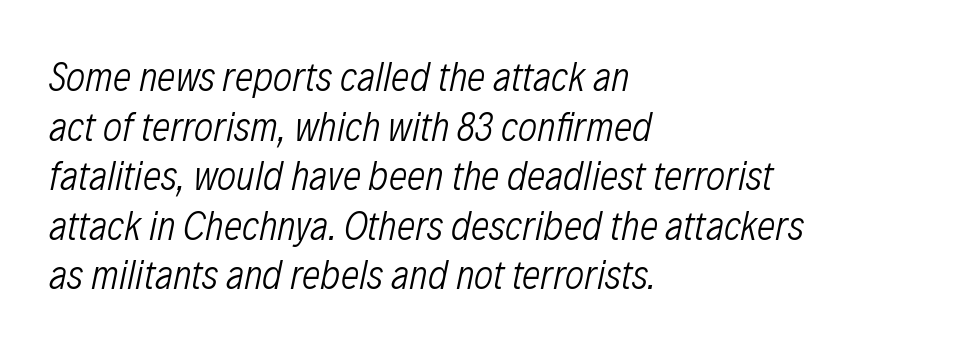
{"italic": "yes", "lean": "right", "slant_degrees": 12, "bold": "no", "weight": "light", "width": "condensed", "stroke_contrast": "low", "x_height": "medium", "monospaced": "no", "underline": "no", "align": "left", "line_spacing_ratio": 1.21, "letter_spacing": "normal", "letter_spacing_em": 0.0, "glyph_px": 41}
